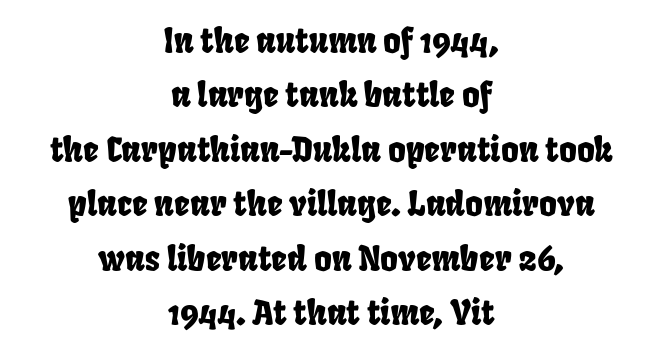
Q: Is the typeface a serif or a sans-serif typeface? A: Sans-serif.
Q: Is the text underlined? A: No.
Q: How is the paragraph aligned? A: Centered.
Q: Is the spacing between letters normal or unusually wide? A: Normal.
Q: Is the spacing between lines tight, normal or loose? A: Normal.
Q: Width (condensed, normal, or wide)? A: Condensed.
Q: Stroke contrast? A: Low.
Q: x-height? A: Large.
Q: Monospaced? A: No.
